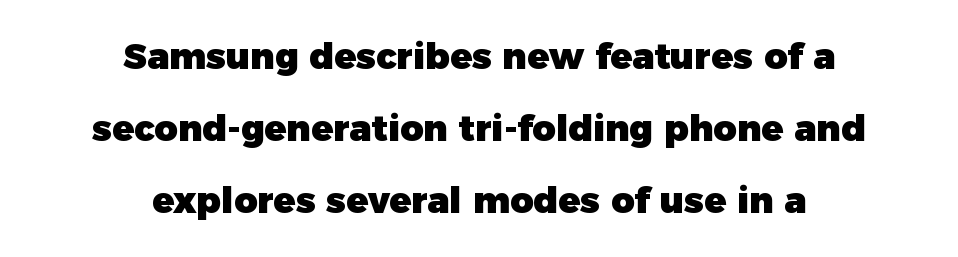
Q: Is the text bold? A: Yes.
Q: Is the text italic (slanted)? A: No, it is upright.
Q: Is the typeface a serif or a sans-serif typeface? A: Sans-serif.
Q: Is the text underlined? A: No.
Q: How is the paragraph aligned? A: Centered.
Q: Is the spacing between letters normal or unusually wide? A: Normal.
Q: Is the spacing between lines tight, normal or loose? A: Loose.
Q: Width (condensed, normal, or wide)? A: Normal.
Q: Stroke contrast? A: Low.
Q: x-height? A: Medium.
Q: Monospaced? A: No.
